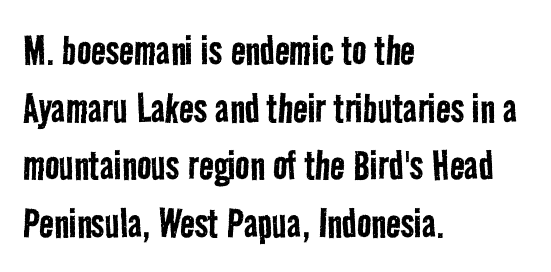
The image shows 48 px regular-weight, condensed sans-serif type; set left-aligned, line spacing 1.2x, normal letter spacing, not underlined; low stroke contrast and a medium x-height.
